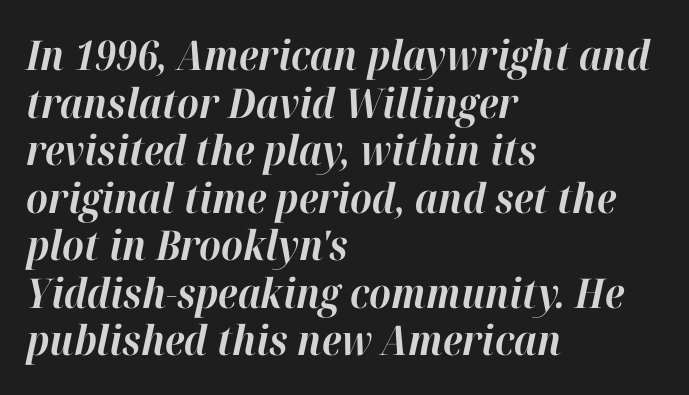
Just letters on the line, the space beneath them empty. These lines carry a lot of weight — the face is fully bold. The passage shown leans; its letterforms are oblique. The rendering uses natural spacing where letterforms have individual widths. The ragged edge is on the right, which tells us the setting is flush left. This rendering leaves character spacing at its baseline value.
